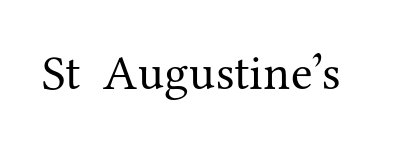
{"serif": "yes", "italic": "no", "bold": "no", "weight": "regular", "width": "normal", "stroke_contrast": "medium", "x_height": "medium", "monospaced": "no", "underline": "no", "letter_spacing": "normal", "letter_spacing_em": 0.0, "glyph_px": 49}
